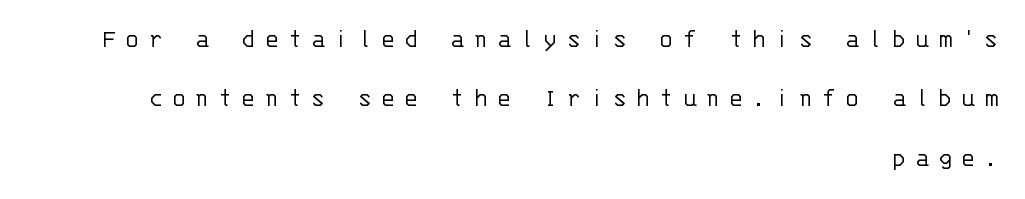
The image shows 27 px text type, upright; set right-aligned, loose line spacing (2.2x), unusually wide letter spacing (+0.32 em), not underlined.
